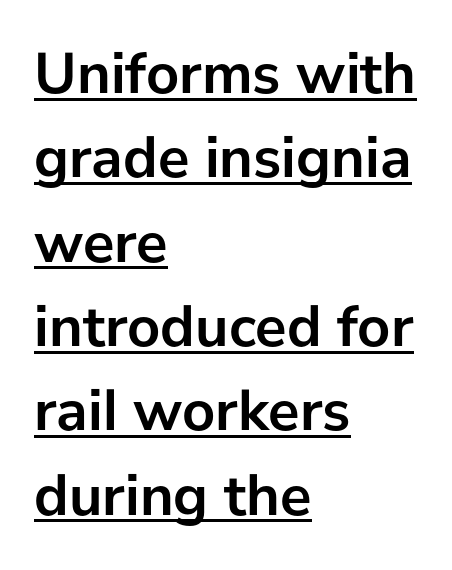
Q: Is the text bold? A: Yes.
Q: Is the text italic (slanted)? A: No, it is upright.
Q: Is the typeface a serif or a sans-serif typeface? A: Sans-serif.
Q: Is the text underlined? A: Yes.
Q: How is the paragraph aligned? A: Left-aligned.
Q: Is the spacing between letters normal or unusually wide? A: Normal.
Q: Is the spacing between lines tight, normal or loose? A: Normal.
Q: Width (condensed, normal, or wide)? A: Normal.
Q: Stroke contrast? A: Low.
Q: x-height? A: Medium.
Q: Monospaced? A: No.
